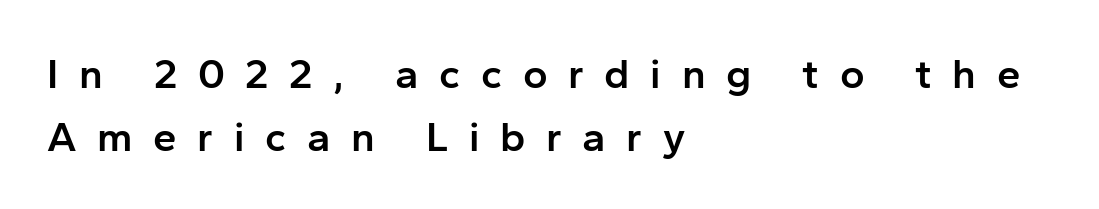
The image shows 42 px semibold sans-serif type, upright; set left-aligned, normal line spacing (1.49x), unusually wide letter spacing (+0.49 em), not underlined; low stroke contrast and a medium x-height.
